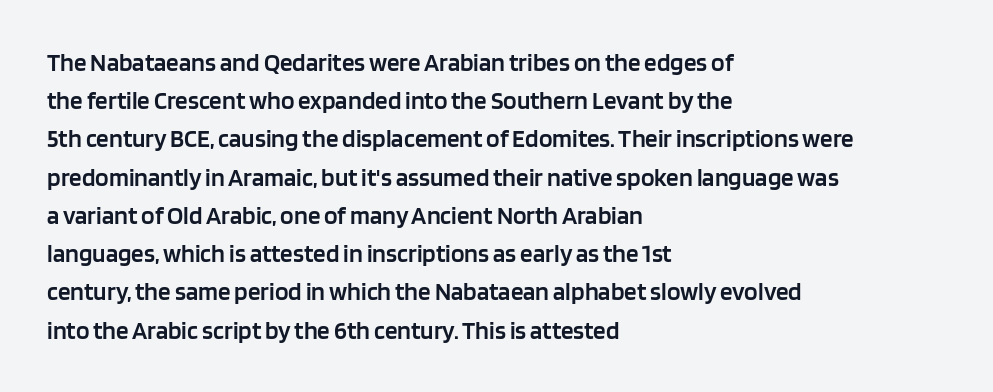
How heavy is the stroke? Medium-heavy — a semibold, shy of bold. Summary of vertical rhythm: regular, with standard interline spacing. Underline: absent. Inter-character spacing is left at the font's built-in metrics. A student would call this left alignment; a typographer would say flush left, rag right. Italic? Not at all — the glyphs are vertical.
